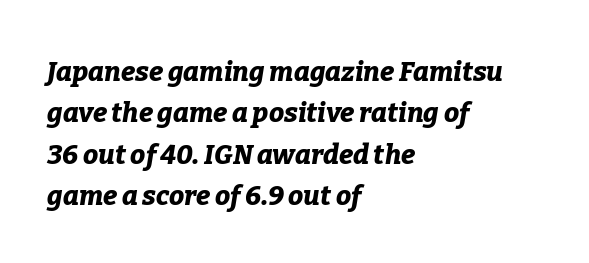
The image shows 27 px bold type, italic (leaning right); set left-aligned, normal line spacing (1.53x), normal letter spacing, not underlined.
